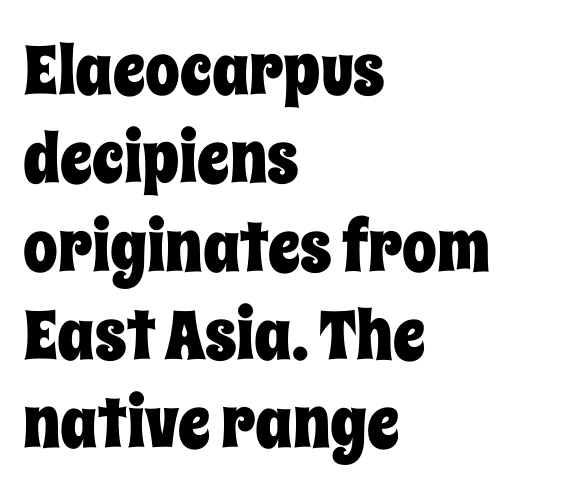
Evenly set lines give the paragraph a standard silhouette. Is there any slant? The stems are plumb. Only glyphs here, with clear space below each row. Spacing verdict: proportional, widths tailored to each character.
